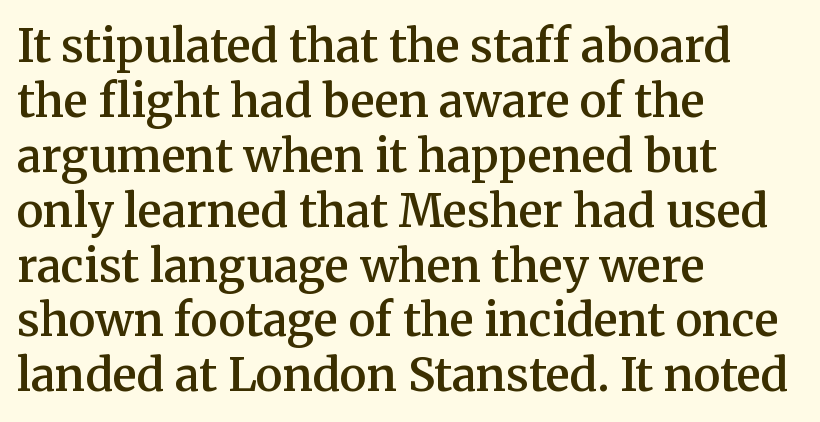
The image shows 45 px semibold serif type, upright; set left-aligned, line spacing 1.22x, normal letter spacing, not underlined; medium stroke contrast and a medium x-height.
